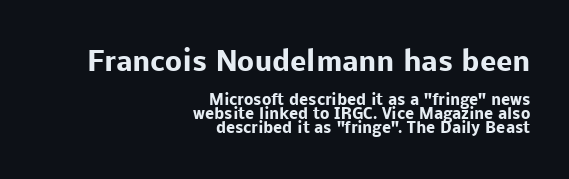
Q: Is the text bold? A: Yes.
Q: Is the text italic (slanted)? A: No, it is upright.
Q: Is the text underlined? A: No.
Q: How is the paragraph aligned? A: Right-aligned.
Q: Is the spacing between letters normal or unusually wide? A: Normal.
Q: Is the spacing between lines tight, normal or loose? A: Tight.
Q: Which block of text is set in a larger size, the first (top) or the second (bottom)? A: The first (top) one.
